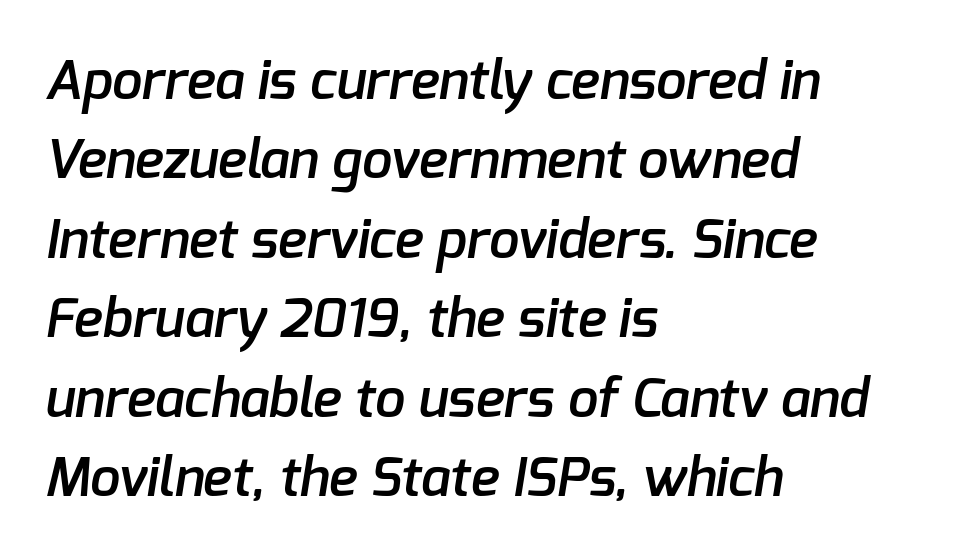
{"serif": "no", "bold": "semi", "weight": "semibold", "width": "normal", "stroke_contrast": "low", "x_height": "medium", "monospaced": "no", "underline": "no", "align": "left", "line_spacing": "normal", "line_spacing_ratio": 1.47, "letter_spacing": "normal", "letter_spacing_em": 0.0, "glyph_px": 54}
